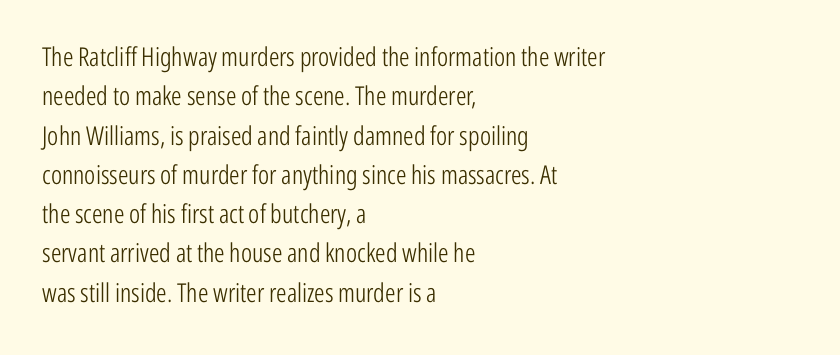
Q: Is the text bold? A: No.
Q: Is the text italic (slanted)? A: No, it is upright.
Q: Is the text underlined? A: No.
Q: How is the paragraph aligned? A: Left-aligned.
Q: Is the spacing between letters normal or unusually wide? A: Normal.
Q: Is the spacing between lines tight, normal or loose? A: Normal.
